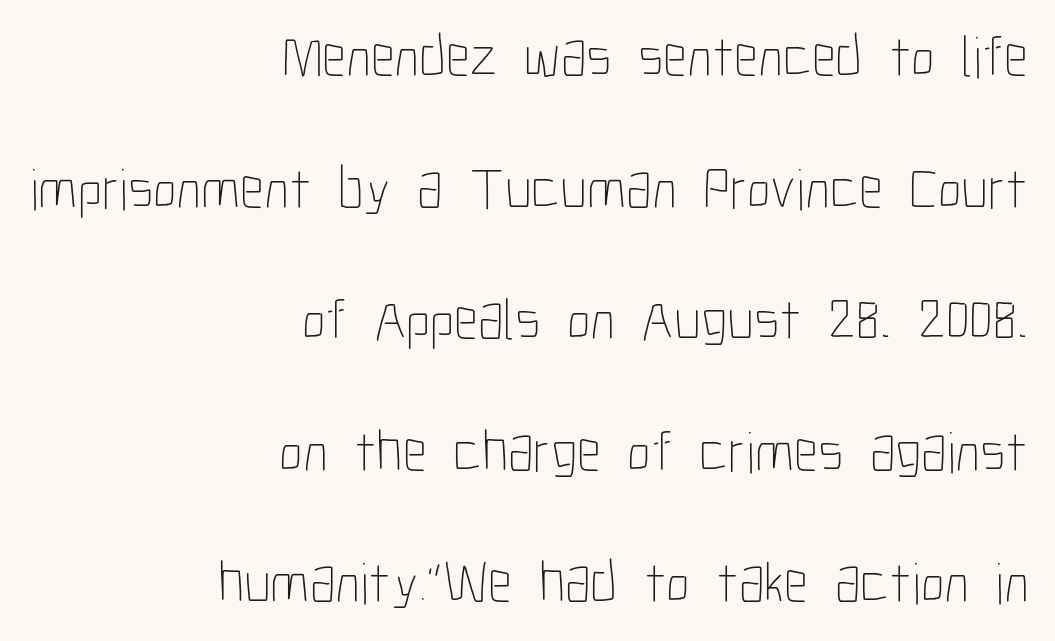
Q: Is the text bold? A: No.
Q: Is the text italic (slanted)? A: No, it is upright.
Q: Is the text underlined? A: No.
Q: How is the paragraph aligned? A: Right-aligned.
Q: Is the spacing between letters normal or unusually wide? A: Normal.
Q: Is the spacing between lines tight, normal or loose? A: Loose.
Q: Width (condensed, normal, or wide)? A: Condensed.
Q: Stroke contrast? A: Low.
Q: x-height? A: Medium.
Q: Monospaced? A: No.
